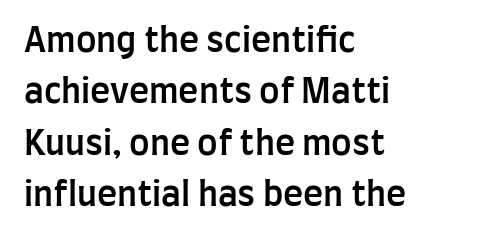
{"serif": "no", "italic": "no", "bold": "semi", "weight": "semibold", "width": "condensed", "stroke_contrast": "low", "x_height": "large", "monospaced": "no", "underline": "no", "align": "left", "line_spacing": "normal", "line_spacing_ratio": 1.51, "letter_spacing": "normal", "letter_spacing_em": 0.0, "glyph_px": 34}
